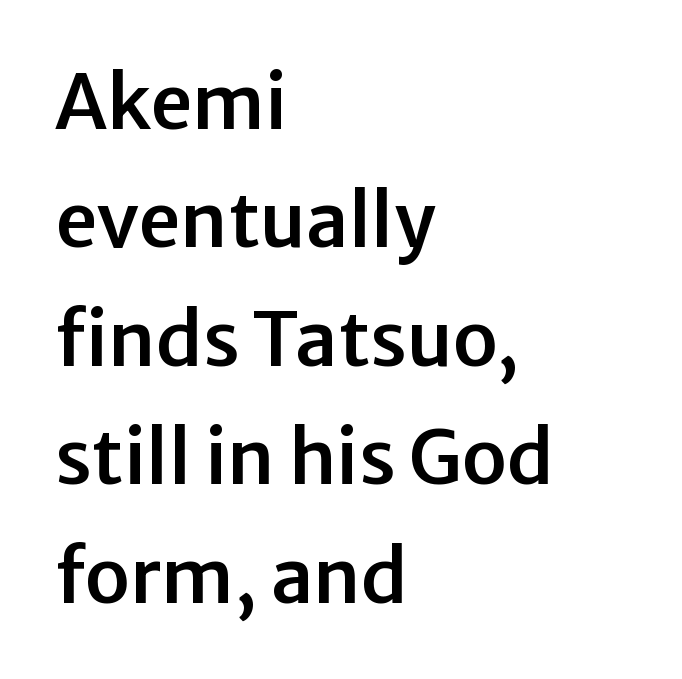
Designer's note — italics off, roman on. Typographically, this falls in the sans-serif category. This rendering features lettering with no underline. The type is set solid horizontally, with unmodified tracking. The lines in this sample share a left origin and differ only in where they stop. These lines are rendered in a variable-pitch font.
